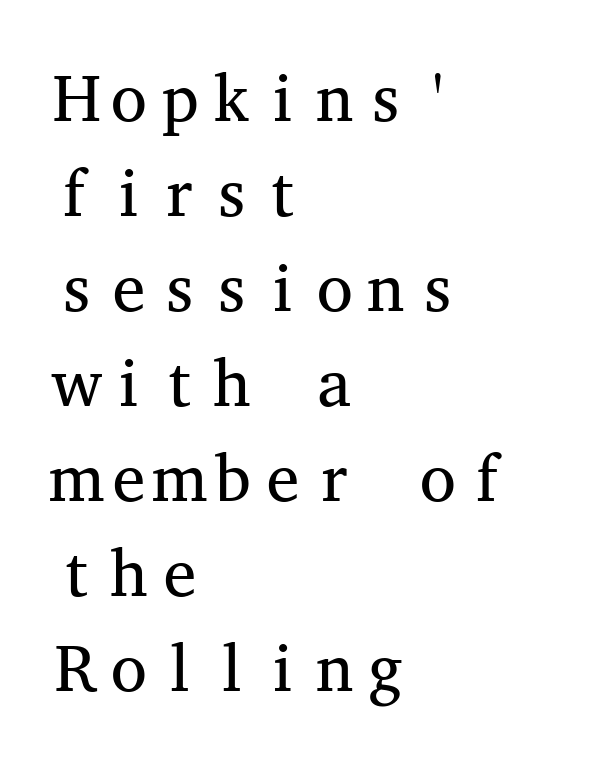
{"serif": "yes", "italic": "no", "bold": "no", "weight": "regular", "width": "wide", "stroke_contrast": "medium", "x_height": "medium", "monospaced": "yes", "underline": "no", "align": "left", "line_spacing": "normal", "line_spacing_ratio": 1.44, "letter_spacing": "normal", "letter_spacing_em": 0.0, "glyph_px": 66}
